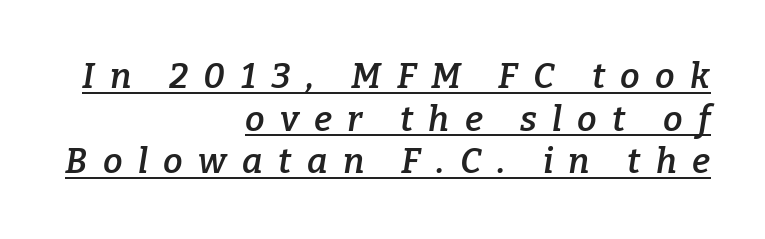
The image shows 35 px semibold serif type, italic (leaning right); set right-aligned, line spacing 1.22x, unusually wide letter spacing (+0.44 em), underlined; low stroke contrast and a medium x-height.
